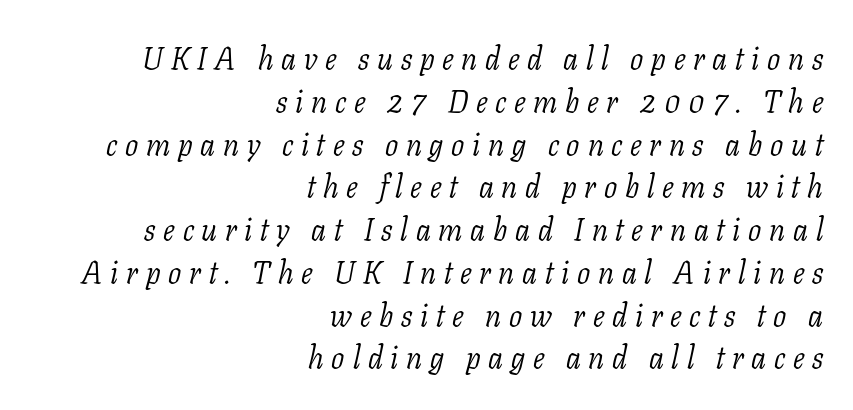
Compared with a typical body face, this is equally light or lighter still. A serif font was chosen for this passage. Any mark beneath the type? The region is blank. Loose tracking; the words dissolve into strings of separated letters.
